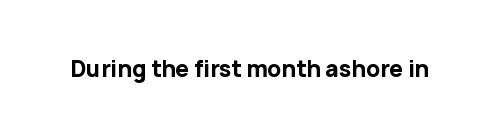
{"italic": "no", "bold": "yes", "underline": "no", "letter_spacing": "normal", "letter_spacing_em": 0.0, "glyph_px": 22}
